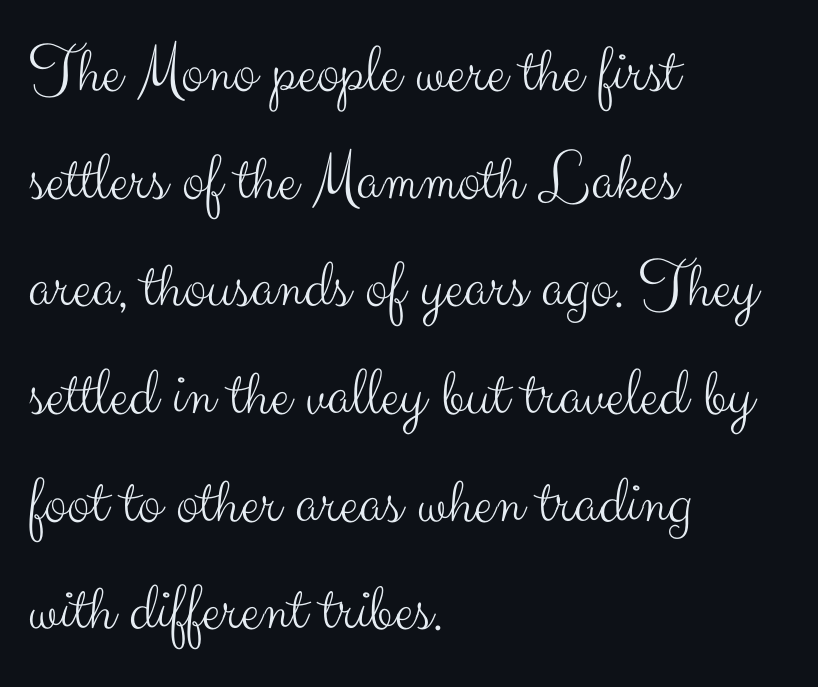
Q: Is the text bold? A: No.
Q: Is the text italic (slanted)? A: Yes.
Q: Is the typeface a serif or a sans-serif typeface? A: Sans-serif.
Q: Is the text underlined? A: No.
Q: How is the paragraph aligned? A: Left-aligned.
Q: Is the spacing between letters normal or unusually wide? A: Normal.
Q: Is the spacing between lines tight, normal or loose? A: Normal.
Q: Width (condensed, normal, or wide)? A: Normal.
Q: Stroke contrast? A: Medium.
Q: x-height? A: Small.
Q: Monospaced? A: No.
